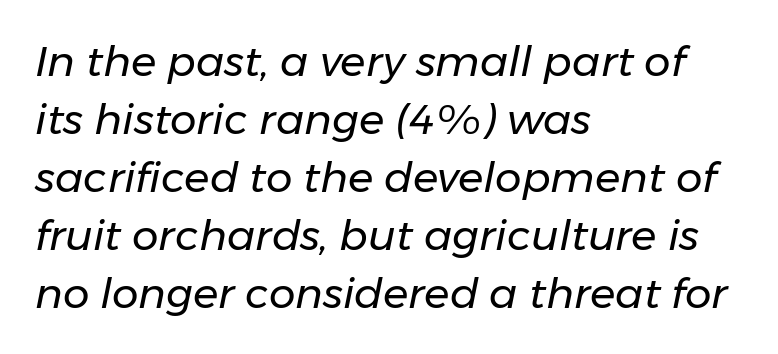
{"italic": "yes", "lean": "right", "slant_degrees": 11, "bold": "no", "weight": "regular", "width": "normal", "stroke_contrast": "low", "x_height": "medium", "monospaced": "no", "underline": "no", "align": "left", "line_spacing": "normal", "line_spacing_ratio": 1.38, "letter_spacing": "normal", "letter_spacing_em": 0.0, "glyph_px": 42}
